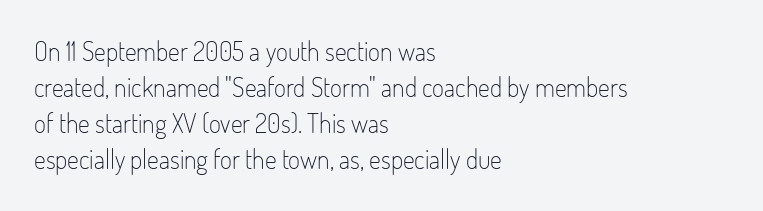
The image shows 26 px text type, upright; set left-aligned, normal line spacing (1.39x), normal letter spacing, not underlined.
